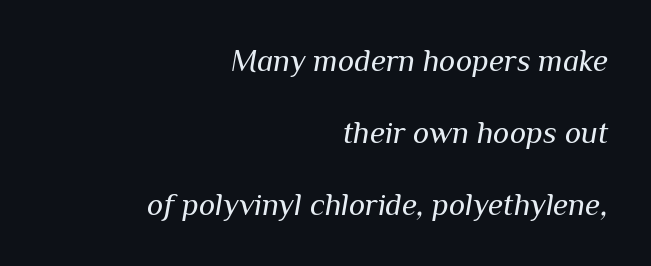
The image shows 31 px regular-weight type, italic (leaning right); set right-aligned, loose line spacing (2.33x), normal letter spacing, not underlined; medium stroke contrast and a medium x-height.
